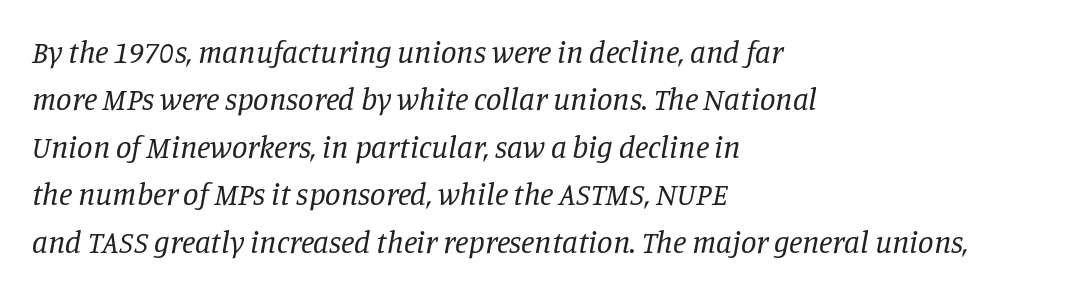
Q: Is the text bold? A: No.
Q: Is the text italic (slanted)? A: Yes, it leans right by about 11 degrees.
Q: Is the typeface a serif or a sans-serif typeface? A: Serif.
Q: Is the text underlined? A: No.
Q: How is the paragraph aligned? A: Left-aligned.
Q: Is the spacing between letters normal or unusually wide? A: Normal.
Q: Is the spacing between lines tight, normal or loose? A: Normal.
Q: Width (condensed, normal, or wide)? A: Normal.
Q: Stroke contrast? A: Low.
Q: x-height? A: Large.
Q: Monospaced? A: No.
